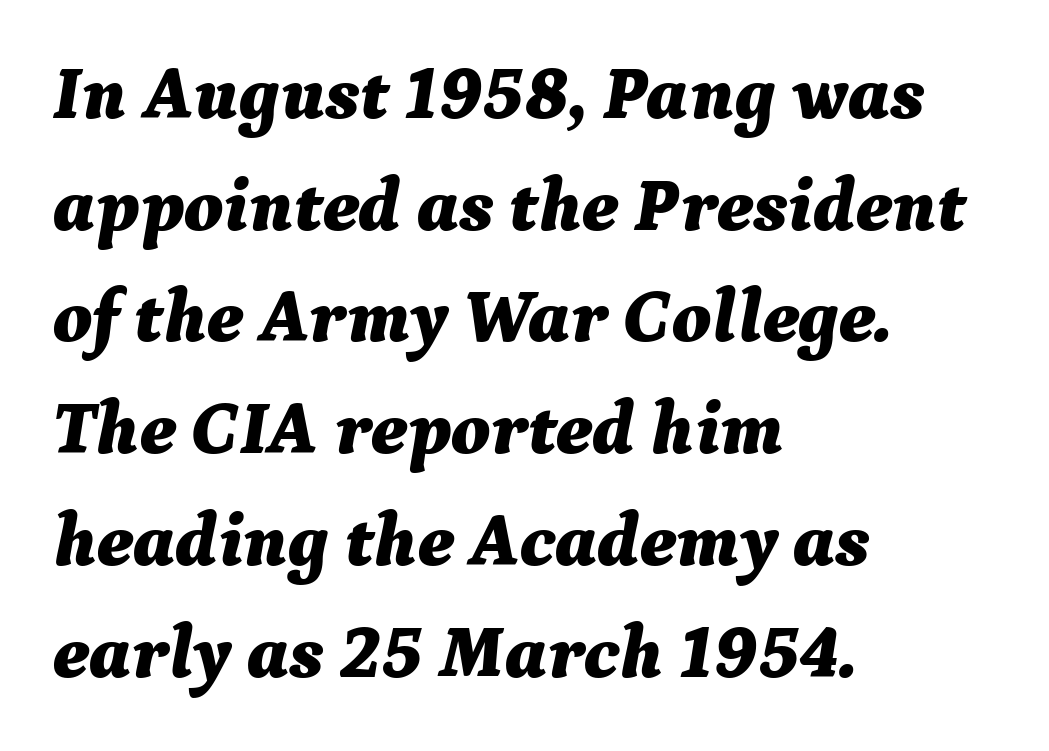
Varying glyph widths throughout — classic text-font behaviour. Each word holds together tightly as a unit, with standard inter-letter gaps. Notice how the passage keeps a crisp vertical edge on the left only. Its strokes are broad and dark, the hallmark of bold type. Words float on clear page, feet unadorned.
